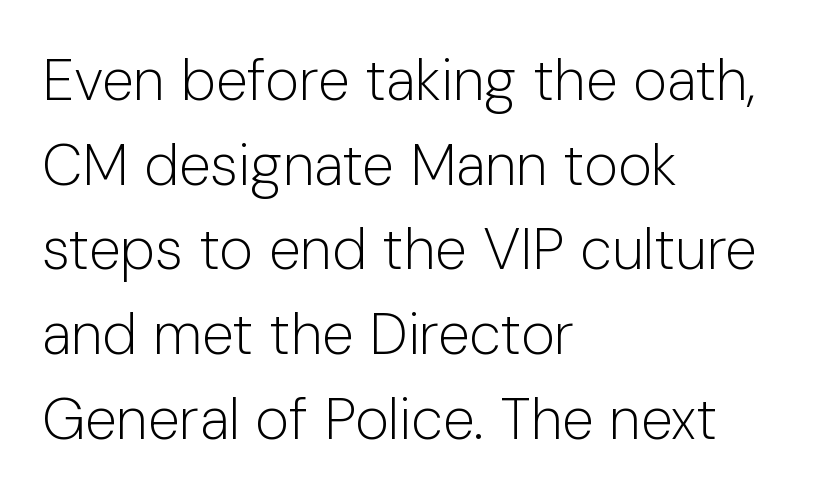
Q: Is the text bold? A: No.
Q: Is the text italic (slanted)? A: No, it is upright.
Q: Is the typeface a serif or a sans-serif typeface? A: Sans-serif.
Q: Is the text underlined? A: No.
Q: How is the paragraph aligned? A: Left-aligned.
Q: Is the spacing between letters normal or unusually wide? A: Normal.
Q: Is the spacing between lines tight, normal or loose? A: Normal.
Q: Width (condensed, normal, or wide)? A: Normal.
Q: Stroke contrast? A: Low.
Q: x-height? A: Medium.
Q: Monospaced? A: No.
